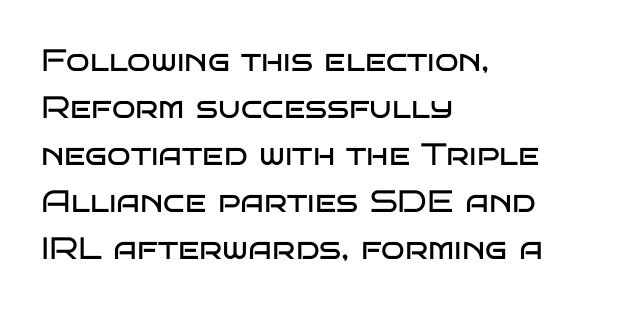
The image shows 31 px regular-weight, wide sans-serif type, upright; set left-aligned, normal line spacing (1.52x), normal letter spacing, not underlined; low stroke contrast and a large x-height.
